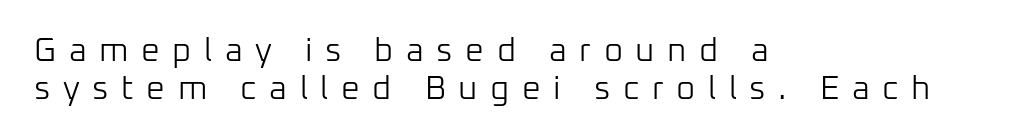
The image shows 33 px light sans-serif type, upright; set left-aligned, tight line spacing (1.15x), unusually wide letter spacing (+0.38 em), not underlined; low stroke contrast and a medium x-height.
